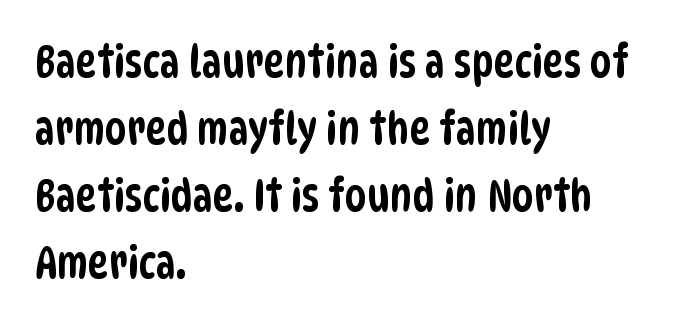
{"serif": "no", "width": "condensed", "stroke_contrast": "low", "x_height": "large", "monospaced": "no", "underline": "no", "align": "left", "line_spacing": "normal", "line_spacing_ratio": 1.52, "letter_spacing": "normal", "letter_spacing_em": 0.0, "glyph_px": 44}
